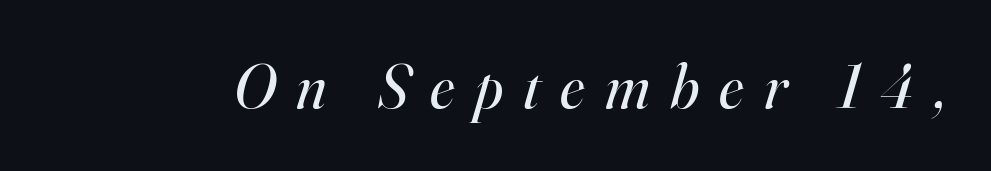
Q: Is the text bold? A: No.
Q: Is the text italic (slanted)? A: Yes, it leans right by about 16 degrees.
Q: Is the typeface a serif or a sans-serif typeface? A: Serif.
Q: Is the text underlined? A: No.
Q: Is the spacing between letters normal or unusually wide? A: Unusually wide.
Q: Width (condensed, normal, or wide)? A: Normal.
Q: Stroke contrast? A: High.
Q: x-height? A: Small.
Q: Monospaced? A: No.
